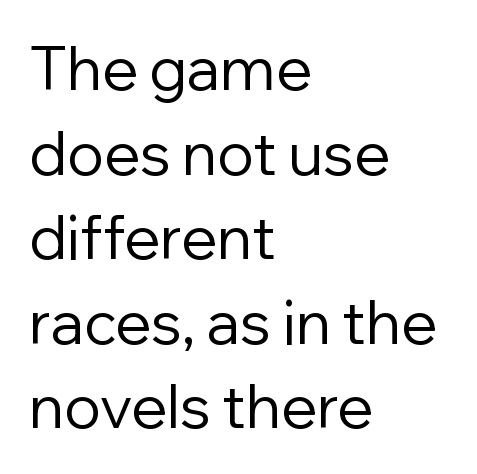
{"serif": "no", "italic": "no", "bold": "no", "weight": "regular", "width": "normal", "stroke_contrast": "low", "x_height": "medium", "monospaced": "no", "underline": "no", "align": "left", "line_spacing": "normal", "line_spacing_ratio": 1.41, "letter_spacing": "normal", "letter_spacing_em": 0.0, "glyph_px": 60}
